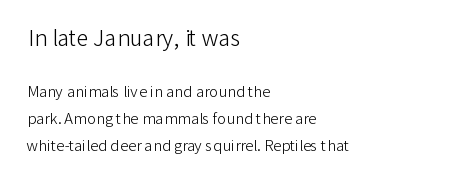
{"italic": "no", "bold": "no", "underline": "no", "align": "left", "line_spacing_ratio": 1.8, "letter_spacing": "normal", "letter_spacing_em": 0.0, "larger_block": "first", "size_ratio": 1.47, "glyph_px": 22}
